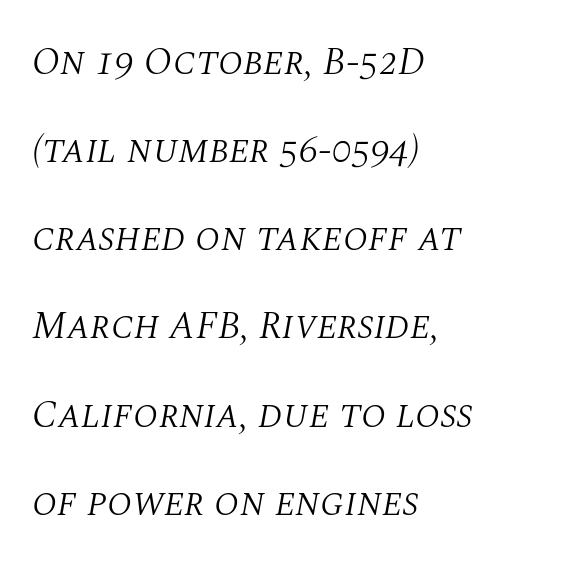
The specimen reads as italic at a glance. Just letters on the line, the space beneath them empty. How are the letters spaced? Ordinarily, with no added tracking. This rendering uses left alignment, leaving the right contour irregular. Heaviness? Minimal to ordinary, like unemphasized prose.
